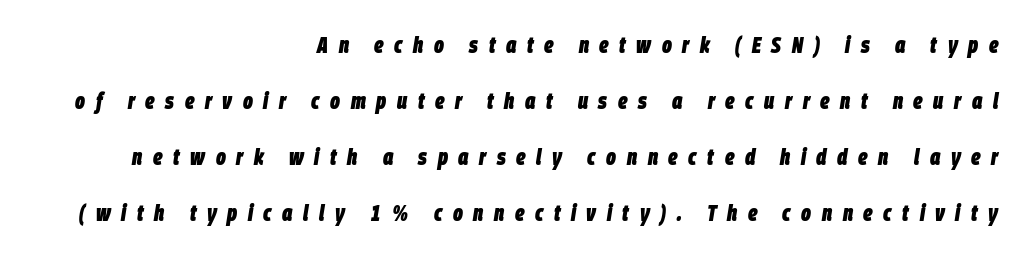
Layout note: lines flush right. Looking at the ascenders, they clearly lean. A typesetter would call this heavily tracked-out type. Compared with typical paragraphs, the rows here are farther apart. The characters look thick and weighty, a clear bold.
